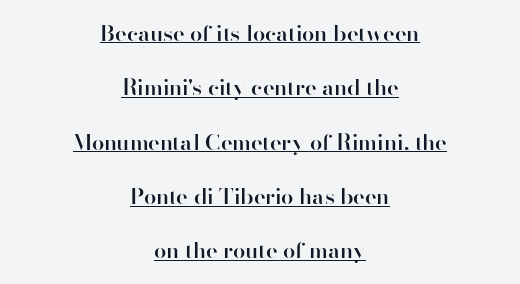
Q: Is the text bold? A: Semi-bold.
Q: Is the text italic (slanted)? A: No, it is upright.
Q: Is the text underlined? A: Yes.
Q: How is the paragraph aligned? A: Centered.
Q: Is the spacing between letters normal or unusually wide? A: Normal.
Q: Is the spacing between lines tight, normal or loose? A: Loose.
